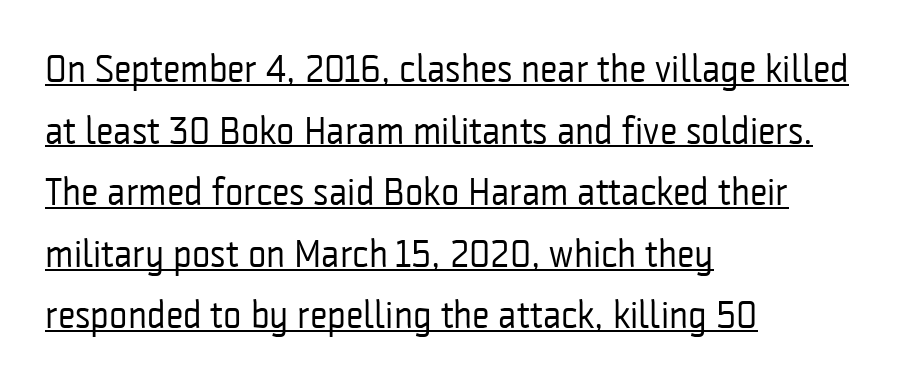
{"serif": "no", "italic": "no", "bold": "no", "weight": "regular", "width": "condensed", "stroke_contrast": "low", "x_height": "medium", "monospaced": "no", "underline": "yes", "align": "left", "line_spacing": "normal", "line_spacing_ratio": 1.58, "letter_spacing": "normal", "letter_spacing_em": 0.0, "glyph_px": 39}
